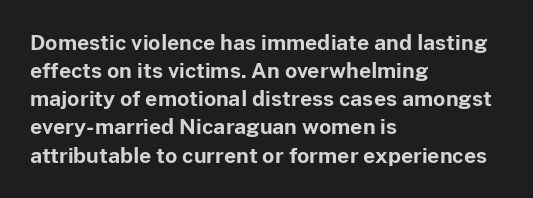
The image shows 21 px bold type, upright; set left-aligned, normal line spacing (1.34x), normal letter spacing, not underlined.
